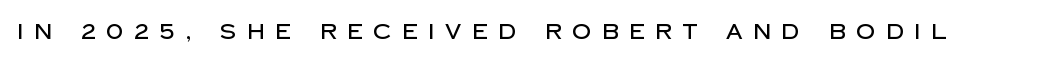
{"italic": "no", "underline": "no", "letter_spacing": "wide", "letter_spacing_em": 0.5, "glyph_px": 21}
